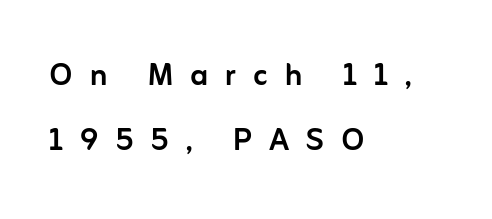
The image shows 39 px sans-serif type, upright; set left-aligned, normal line spacing (1.66x), unusually wide letter spacing (+0.44 em), not underlined; low stroke contrast and a medium x-height.
